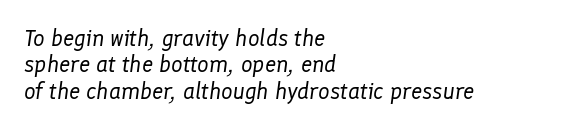
Each word holds together tightly as a unit, with standard inter-letter gaps. Clear beneath every line of the passage. The passage shown leans; its letterforms are oblique. The weight tops out at a normal text grade.
